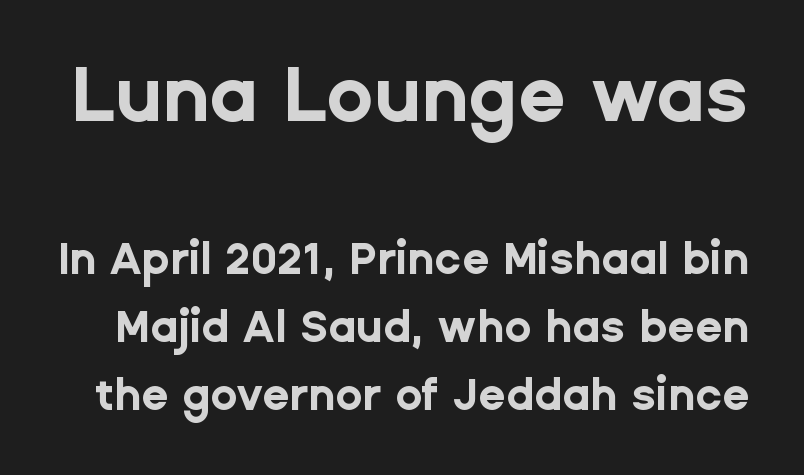
Observe the ordinary spacing: letters are neighbours, not strangers. The block sitting higher on the canvas is the one with enlarged characters. The letters stand upright; this is a roman face. Strong, thick strokes mark this as bold type. Here the designer chose a conventional face with non-uniform glyph widths. This sample keeps an unexceptional amount of space between lines.
